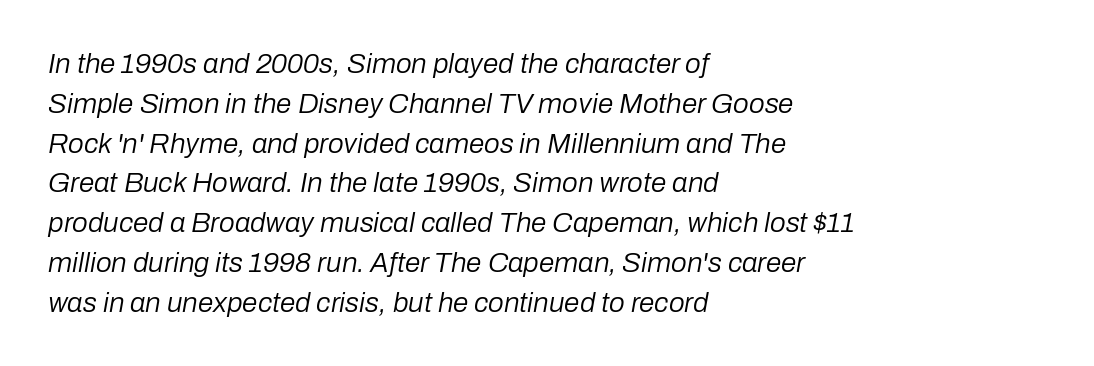
Q: Is the text bold? A: No.
Q: Is the text italic (slanted)? A: Yes, it leans right by about 10 degrees.
Q: Is the text underlined? A: No.
Q: How is the paragraph aligned? A: Left-aligned.
Q: Is the spacing between letters normal or unusually wide? A: Normal.
Q: Is the spacing between lines tight, normal or loose? A: Normal.
Q: Width (condensed, normal, or wide)? A: Normal.
Q: Stroke contrast? A: Low.
Q: x-height? A: Medium.
Q: Monospaced? A: No.
